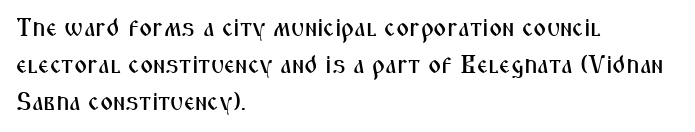
Designer's note — italics off, roman on. Compared with typical paragraphs, the rows here are spaced about the same. No word sits above an underline. Left-aligned paragraph, ragged on the right. This sample uses plain, unmodified letter spacing.
